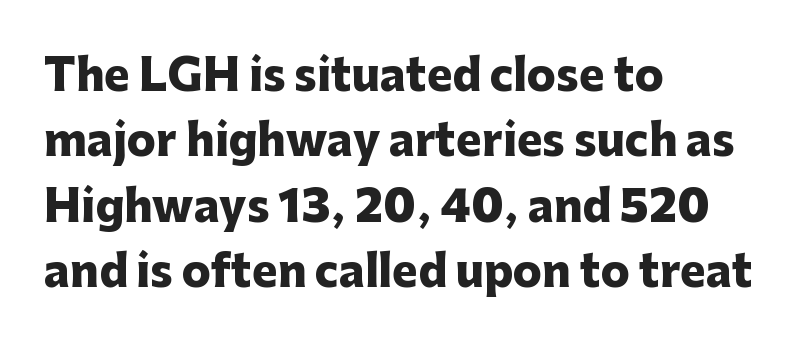
{"serif": "no", "italic": "no", "bold": "yes", "weight": "heavy", "width": "normal", "stroke_contrast": "low", "x_height": "medium", "monospaced": "no", "underline": "no", "align": "left", "line_spacing": "normal", "line_spacing_ratio": 1.52, "letter_spacing": "normal", "letter_spacing_em": 0.0, "glyph_px": 43}
